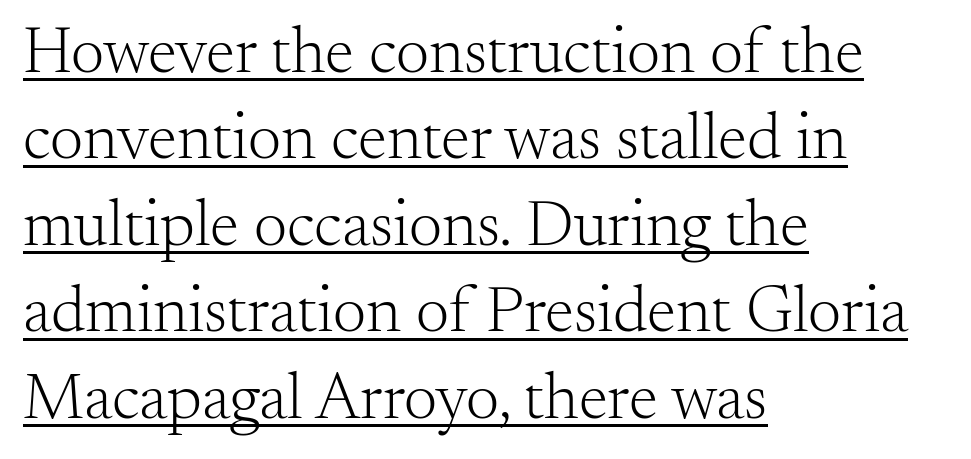
Short and long lines alike share a common starting point at left. Underlined type. Spacing between characters is what you'd get straight out of the box. Heaviness? Minimal to ordinary, like unemphasized prose. Spacing verdict: proportional, widths tailored to each character.
